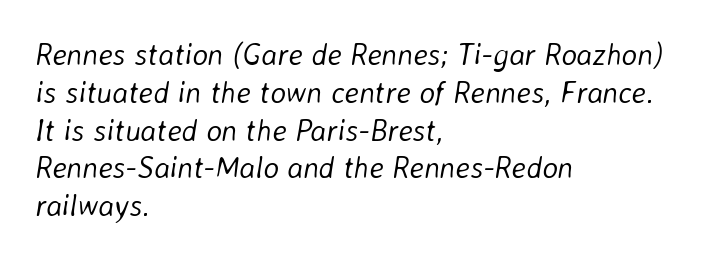
The image shows 30 px light type, italic (leaning right); set left-aligned, normal line spacing (1.26x), normal letter spacing, not underlined; low stroke contrast and a medium x-height.
